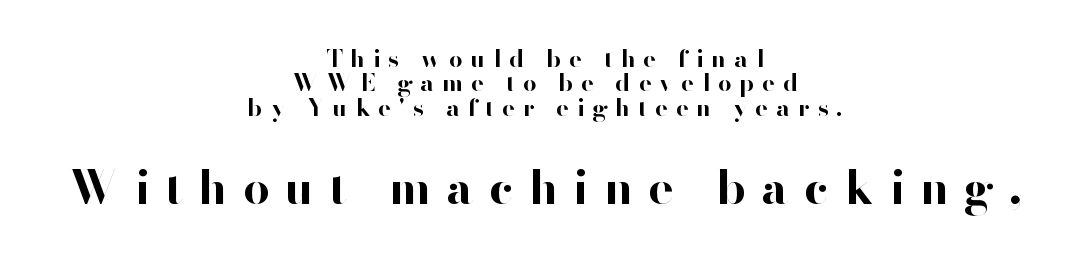
The image shows 47 px bold sans-serif type, upright; set centered, tight line spacing (1.02x), unusually wide letter spacing (+0.33 em), not underlined; the second (bottom) block is 1.96x larger; high stroke contrast and a small x-height.
